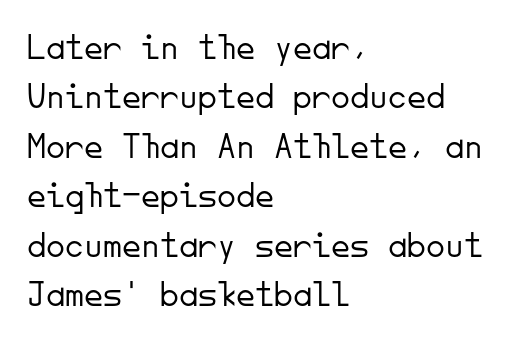
{"serif": "no", "italic": "no", "bold": "no", "weight": "light", "width": "normal", "stroke_contrast": "low", "x_height": "small", "monospaced": "yes", "underline": "no", "align": "left", "line_spacing": "normal", "line_spacing_ratio": 1.3, "letter_spacing": "normal", "letter_spacing_em": 0.0, "glyph_px": 38}
